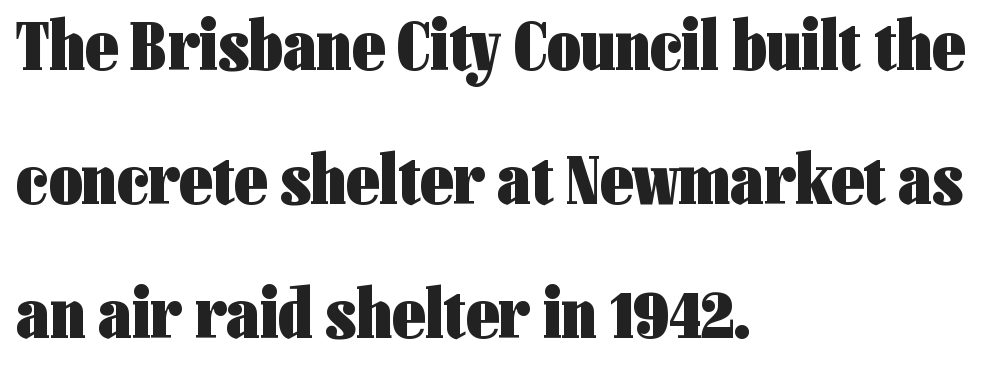
{"serif": "no", "italic": "no", "bold": "yes", "weight": "heavy", "width": "condensed", "stroke_contrast": "low", "x_height": "medium", "monospaced": "no", "underline": "no", "align": "left", "line_spacing_ratio": 1.86, "letter_spacing": "normal", "letter_spacing_em": 0.0, "glyph_px": 72}
